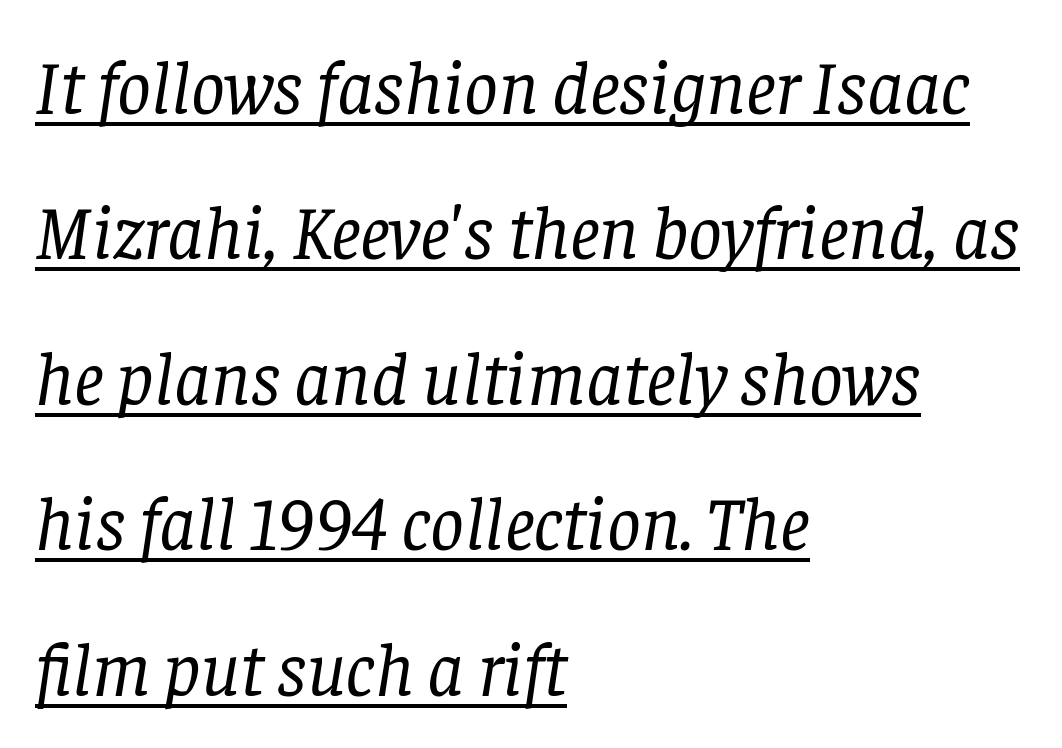
The image shows 75 px regular-weight serif type, italic (leaning right); set left-aligned, loose line spacing (1.94x), normal letter spacing, underlined; low stroke contrast and a large x-height.
